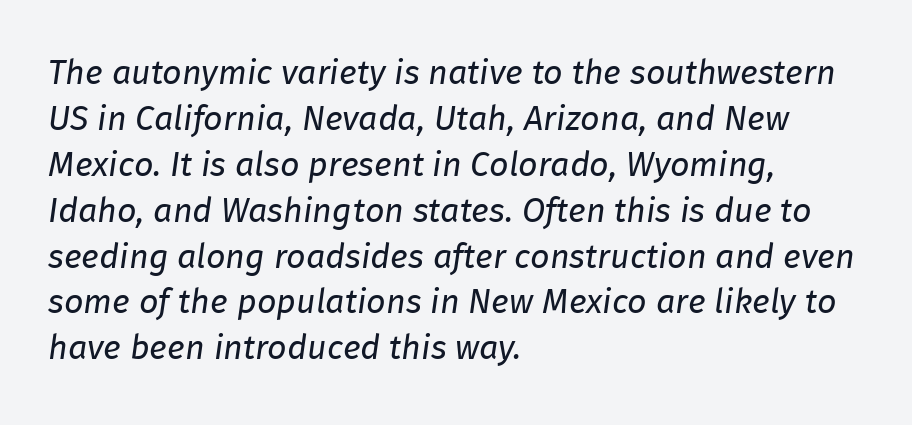
The image shows 34 px regular-weight type, italic (leaning right); set left-aligned, normal line spacing (1.35x), normal letter spacing, not underlined; low stroke contrast and a medium x-height.
